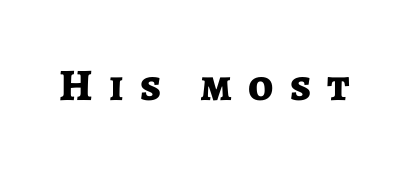
You could not count columns in this text — the font is proportionally spaced. If you drew a line through each stem, it would be perfectly vertical. The font family rendered here belongs to the sans-serif group. Plenty of ink on the page — the face is bold.
